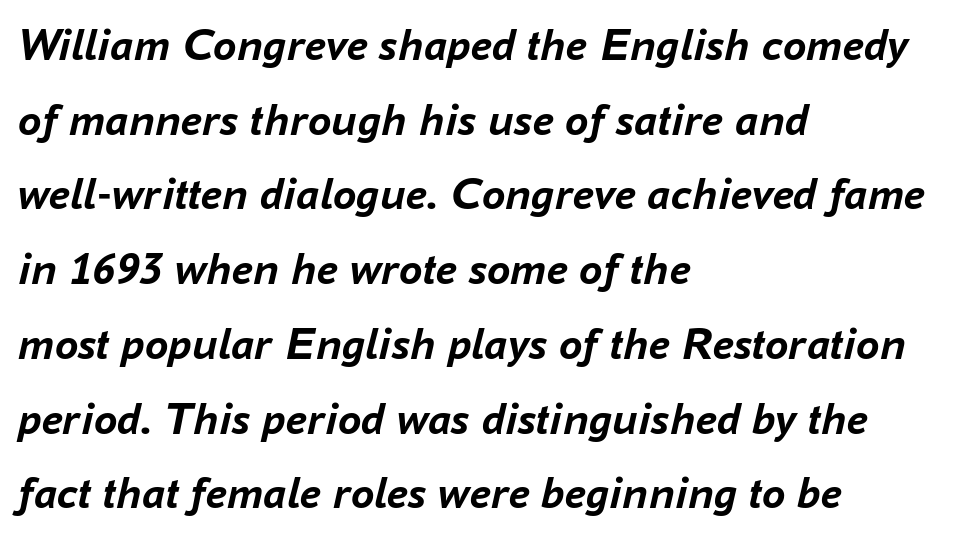
The image shows 47 px semibold type, italic (leaning right); set left-aligned, normal line spacing (1.59x), normal letter spacing, not underlined; low stroke contrast and a medium x-height.
